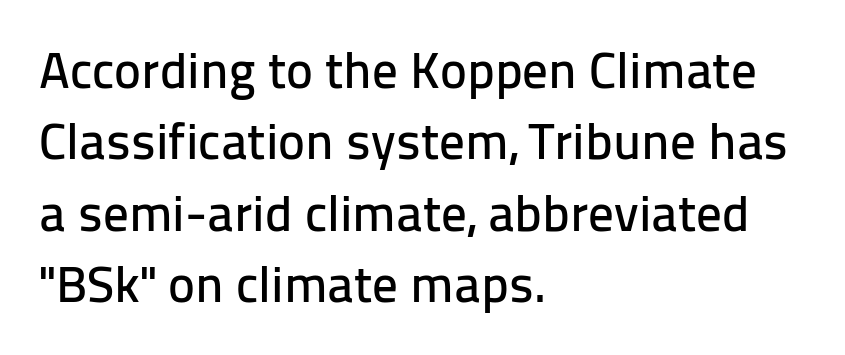
Q: Is the text italic (slanted)? A: No, it is upright.
Q: Is the typeface a serif or a sans-serif typeface? A: Sans-serif.
Q: Is the text underlined? A: No.
Q: How is the paragraph aligned? A: Left-aligned.
Q: Is the spacing between letters normal or unusually wide? A: Normal.
Q: Is the spacing between lines tight, normal or loose? A: Normal.
Q: Width (condensed, normal, or wide)? A: Normal.
Q: Stroke contrast? A: Low.
Q: x-height? A: Medium.
Q: Monospaced? A: No.
